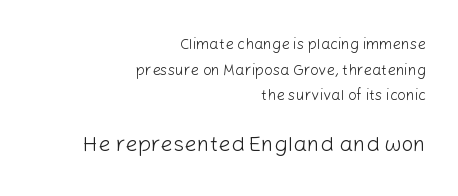
The image shows 22 px text type, upright; set right-aligned, line spacing 1.71x, normal letter spacing, not underlined; the second (bottom) block is 1.47x larger.
